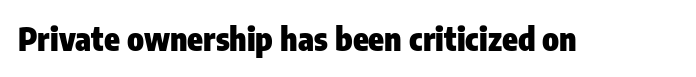
The image shows 32 px heavy, condensed sans-serif type, upright; set normal letter spacing, not underlined; low stroke contrast and a medium x-height.
